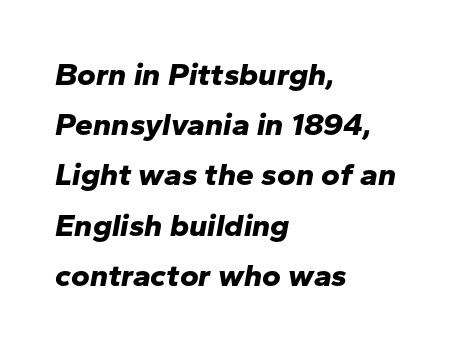
The image shows 32 px bold type, italic (leaning right); set left-aligned, normal line spacing (1.57x), normal letter spacing, not underlined; low stroke contrast and a medium x-height.
